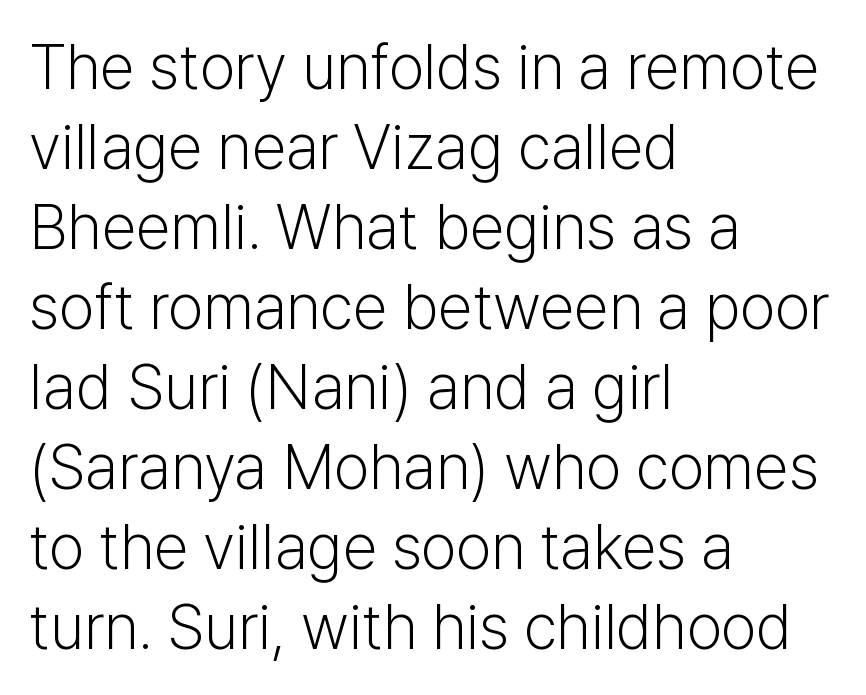
Each new line begins a customary step beneath the previous one. The letterforms sit at book weight or below. This rendering leaves character spacing at its baseline value. The paragraph has a hard left edge and a soft right edge. Does the lettering tilt? It doesn't — this is upright. A bare baseline throughout the passage.
